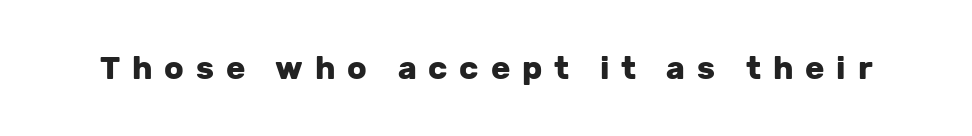
{"serif": "no", "italic": "no", "bold": "yes", "weight": "heavy", "width": "normal", "stroke_contrast": "low", "x_height": "medium", "monospaced": "no", "underline": "no", "letter_spacing": "wide", "letter_spacing_em": 0.37, "glyph_px": 32}
